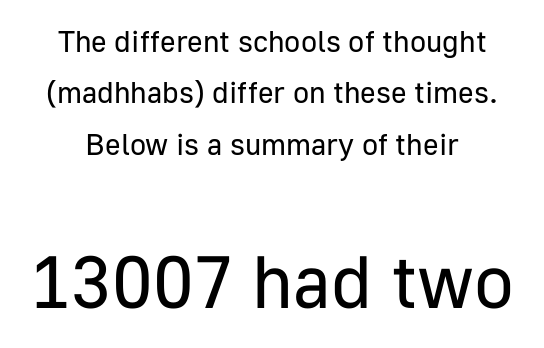
{"serif": "no", "italic": "no", "bold": "no", "weight": "regular", "width": "normal", "stroke_contrast": "low", "x_height": "medium", "monospaced": "no", "underline": "no", "align": "center", "line_spacing_ratio": 1.71, "letter_spacing": "normal", "letter_spacing_em": 0.0, "larger_block": "second", "size_ratio": 2.47, "glyph_px": 74}
